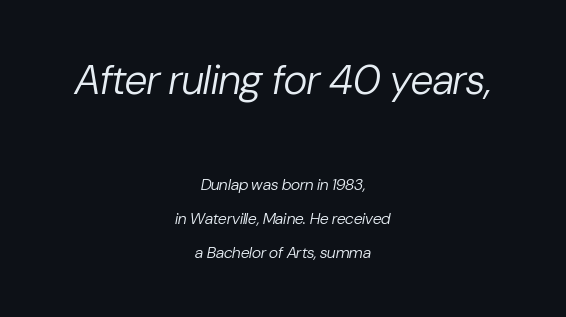
Decoration check: the copy has no underline. Is the lower block the larger one? No — the upper block carries the bigger type. Quick note: interline space is abundant. Each word holds together tightly as a unit, with standard inter-letter gaps.
